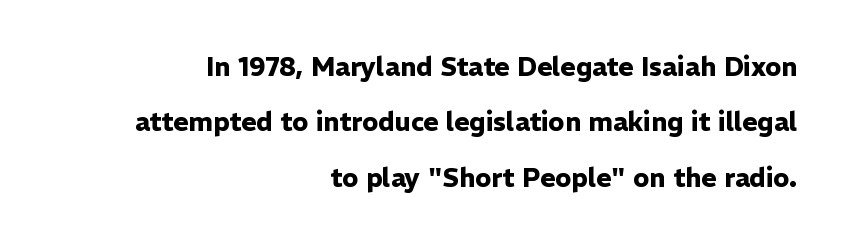
{"italic": "no", "bold": "yes", "underline": "no", "align": "right", "line_spacing": "loose", "line_spacing_ratio": 2.13, "letter_spacing": "normal", "letter_spacing_em": 0.0, "glyph_px": 26}
